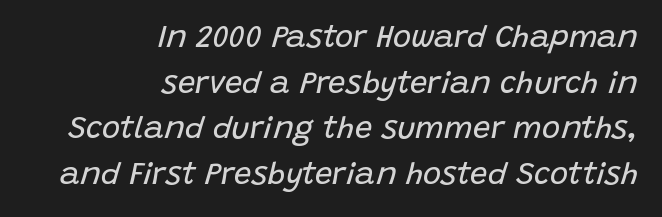
The image shows 31 px regular-weight type, italic (leaning right); set right-aligned, normal line spacing (1.47x), normal letter spacing, not underlined; low stroke contrast and a large x-height.
